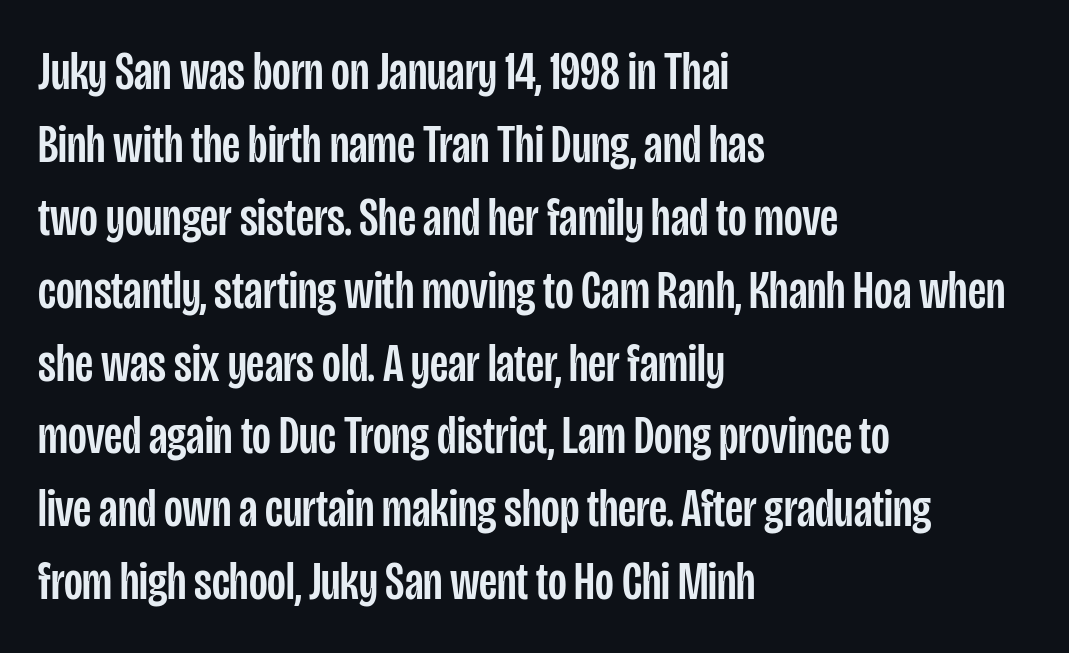
{"serif": "no", "italic": "no", "width": "condensed", "stroke_contrast": "low", "x_height": "large", "monospaced": "no", "underline": "no", "align": "left", "line_spacing": "normal", "line_spacing_ratio": 1.35, "letter_spacing": "normal", "letter_spacing_em": 0.0, "glyph_px": 54}
